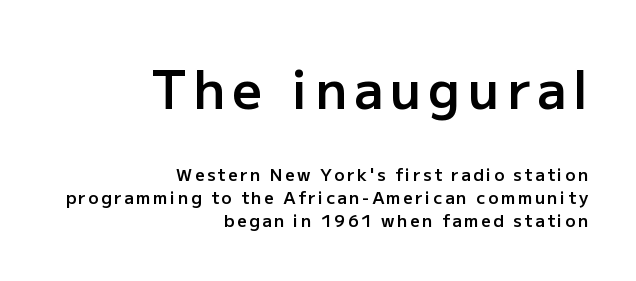
The letters stand straight up with perfectly vertical stems. You could not count columns in this text — the font is proportionally spaced. The strokes are fattened partway — semibold, not bold. Normally led — the rows are evenly, conventionally spaced.
